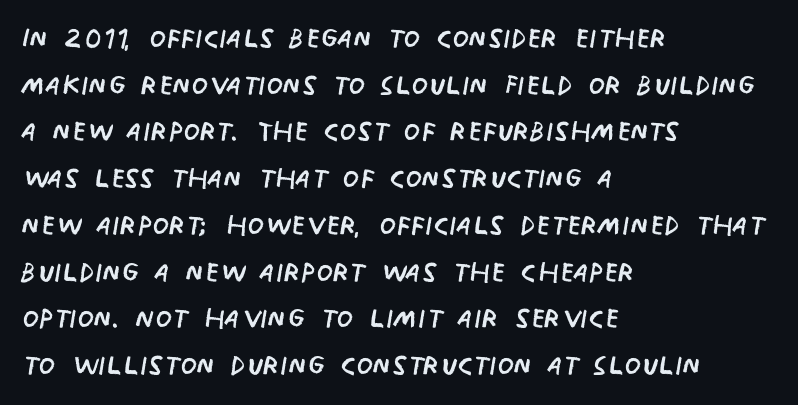
Q: Is the text bold? A: No.
Q: Is the typeface a serif or a sans-serif typeface? A: Sans-serif.
Q: Is the text underlined? A: No.
Q: How is the paragraph aligned? A: Left-aligned.
Q: Is the spacing between letters normal or unusually wide? A: Normal.
Q: Width (condensed, normal, or wide)? A: Condensed.
Q: Stroke contrast? A: Low.
Q: x-height? A: Large.
Q: Monospaced? A: No.
